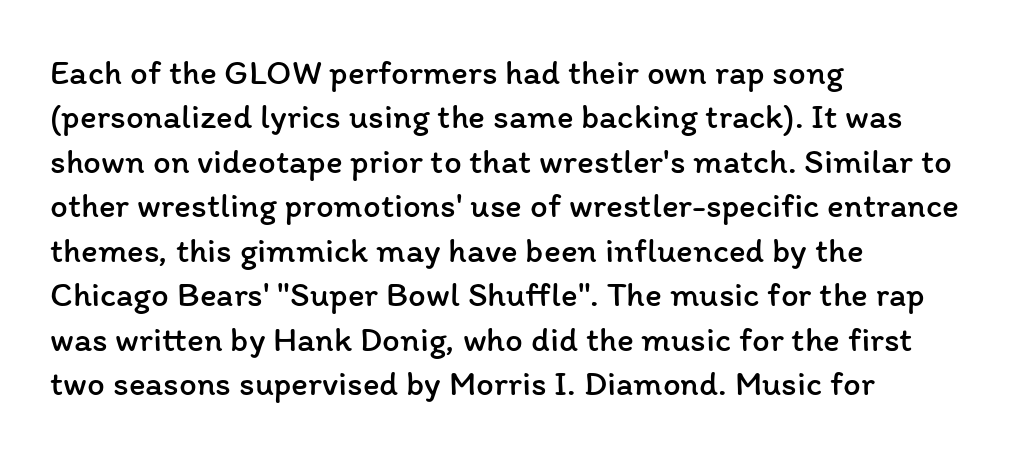
{"italic": "no", "bold": "no", "weight": "regular", "width": "normal", "stroke_contrast": "low", "x_height": "medium", "monospaced": "no", "underline": "no", "align": "left", "line_spacing": "normal", "line_spacing_ratio": 1.27, "letter_spacing": "normal", "letter_spacing_em": 0.0, "glyph_px": 35}
